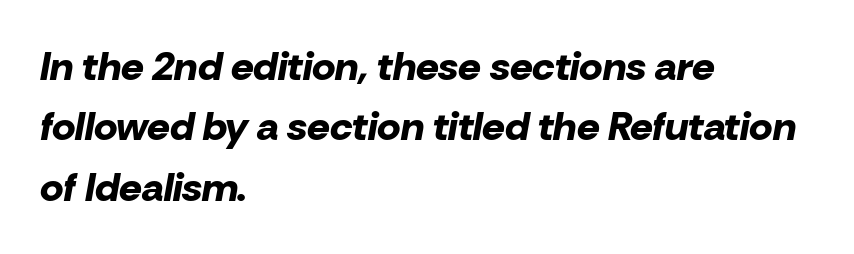
Q: Is the text bold? A: Yes.
Q: Is the text italic (slanted)? A: Yes, it leans right by about 10 degrees.
Q: Is the text underlined? A: No.
Q: How is the paragraph aligned? A: Left-aligned.
Q: Is the spacing between letters normal or unusually wide? A: Normal.
Q: Is the spacing between lines tight, normal or loose? A: Normal.
Q: Width (condensed, normal, or wide)? A: Normal.
Q: Stroke contrast? A: Low.
Q: x-height? A: Medium.
Q: Monospaced? A: No.
